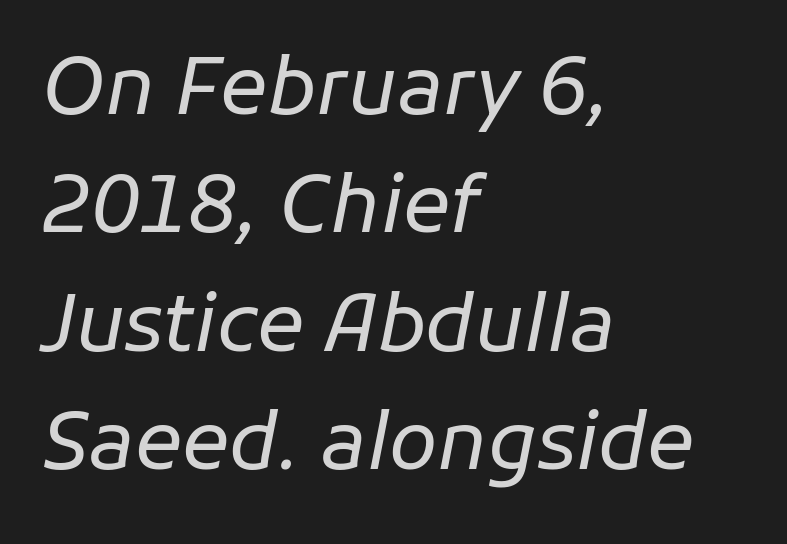
Q: Is the text bold? A: No.
Q: Is the text italic (slanted)? A: Yes, it leans right by about 11 degrees.
Q: Is the text underlined? A: No.
Q: How is the paragraph aligned? A: Left-aligned.
Q: Is the spacing between letters normal or unusually wide? A: Normal.
Q: Is the spacing between lines tight, normal or loose? A: Normal.
Q: Width (condensed, normal, or wide)? A: Normal.
Q: Stroke contrast? A: Low.
Q: x-height? A: Medium.
Q: Monospaced? A: No.
